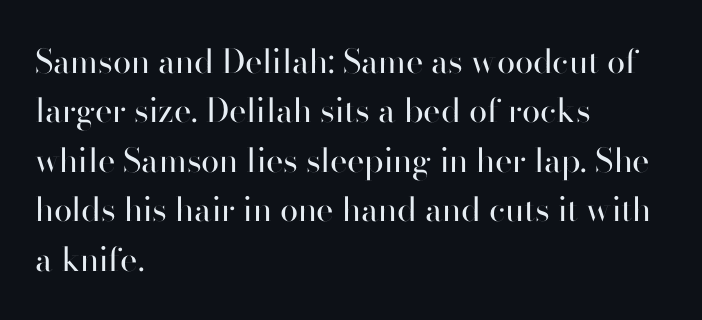
The image shows 33 px regular-weight sans-serif type, upright; set left-aligned, normal line spacing (1.5x), normal letter spacing, not underlined; high stroke contrast and a small x-height.
